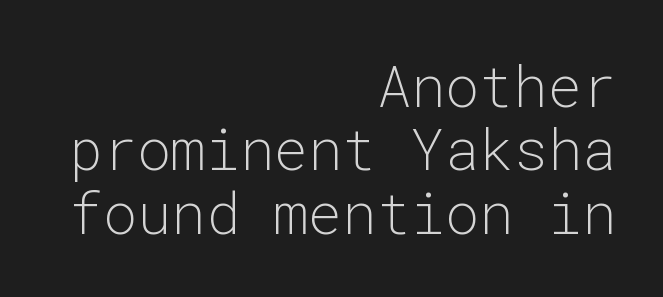
The image shows 57 px light sans-serif type, upright, monospaced; set right-aligned, tight line spacing (1.11x), normal letter spacing, not underlined; low stroke contrast and a medium x-height.
